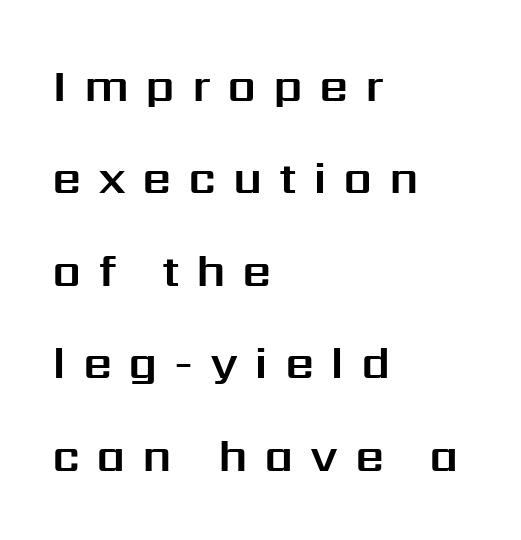
Q: Is the text italic (slanted)? A: No, it is upright.
Q: Is the typeface a serif or a sans-serif typeface? A: Sans-serif.
Q: Is the text underlined? A: No.
Q: How is the paragraph aligned? A: Left-aligned.
Q: Is the spacing between letters normal or unusually wide? A: Unusually wide.
Q: Is the spacing between lines tight, normal or loose? A: Loose.
Q: Width (condensed, normal, or wide)? A: Normal.
Q: Stroke contrast? A: Medium.
Q: x-height? A: Medium.
Q: Monospaced? A: No.
